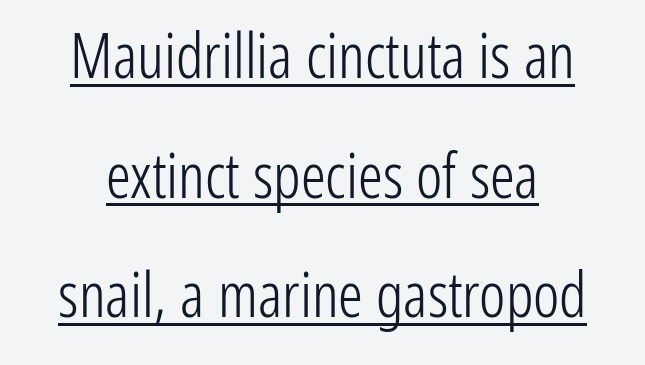
{"serif": "no", "italic": "no", "bold": "no", "weight": "light", "width": "condensed", "stroke_contrast": "low", "x_height": "medium", "monospaced": "no", "underline": "yes", "align": "center", "line_spacing": "loose", "line_spacing_ratio": 1.93, "letter_spacing": "normal", "letter_spacing_em": 0.0, "glyph_px": 62}
